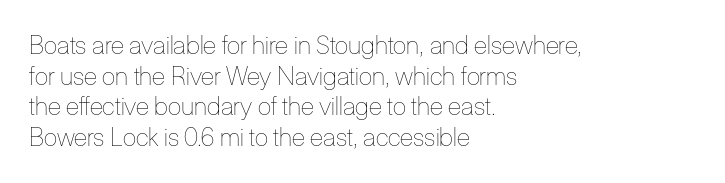
The image shows 25 px text type, upright; set left-aligned, line spacing 1.23x, normal letter spacing, not underlined.
